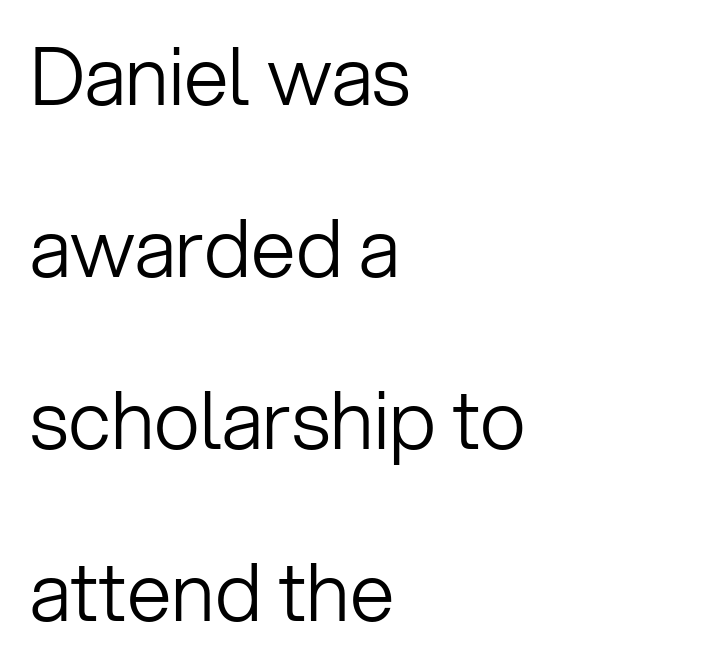
Every stem runs plumb, perpendicular to the baseline. Are there feet on the stems? There aren't — it's a sans. Short note: letters normally spaced. The rendering uses natural spacing where letterforms have individual widths. The passage shown stacks its lines with a broad gap.
